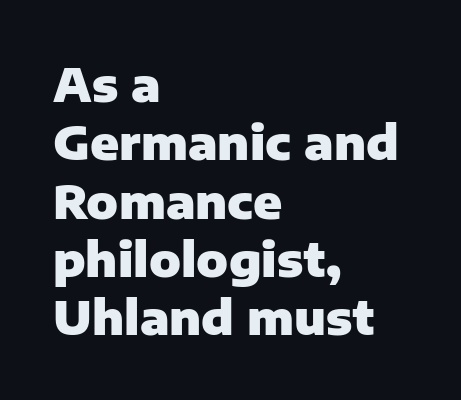
These lines were composed using upright roman letters. This is sans-serif lettering, the kind often seen on screens and signage. Bold? Absolutely — the strokes are thick and heavy. Left-aligned paragraph, ragged on the right. Caption: standard tracking, unaltered.
